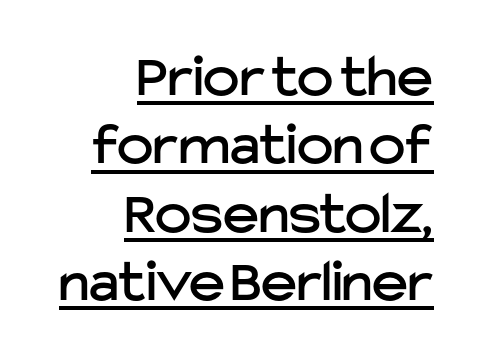
The image shows 61 px sans-serif type, upright; set right-aligned, tight line spacing (1.12x), normal letter spacing, underlined; low stroke contrast and a medium x-height.
